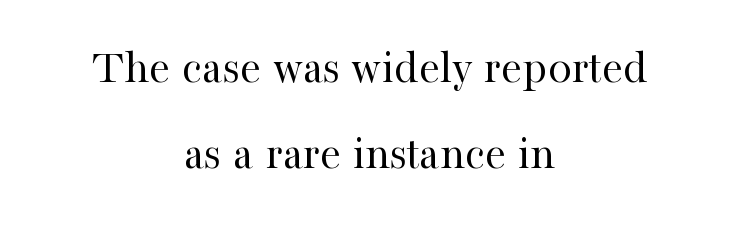
{"serif": "yes", "italic": "no", "bold": "no", "weight": "regular", "width": "normal", "stroke_contrast": "high", "x_height": "medium", "monospaced": "no", "underline": "no", "align": "center", "line_spacing_ratio": 1.8, "letter_spacing": "normal", "letter_spacing_em": 0.0, "glyph_px": 48}
